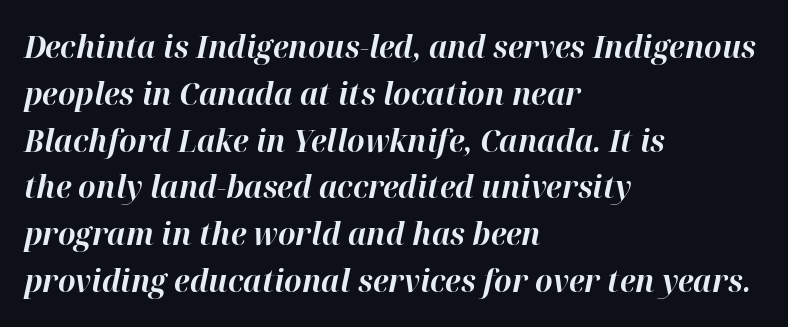
The glyphs have the mass of a bold cut. Regarding leading, the lines here are spaced in the standard way. Compared with ordinary roman type, these characters are visibly tilted. The rendering uses natural spacing where letterforms have individual widths. Nobody drew a line under any word here.
